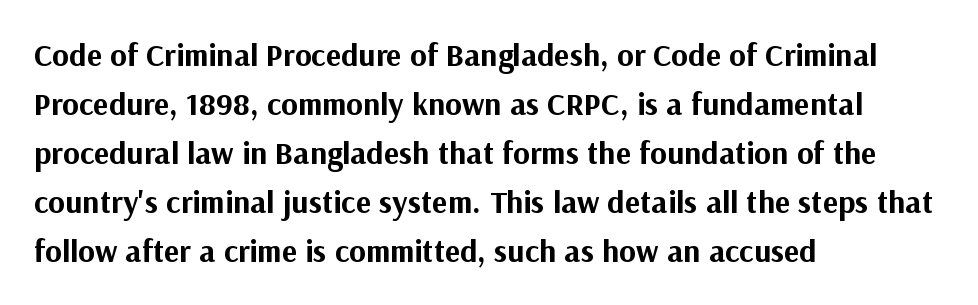
Character widths vary here, with narrow letters taking less room than wide ones. There is no visible air inserted between adjacent glyphs. I'd describe the lettering as bold — thick and assertive. When letters stand straight like this, we call the style roman or upright. Nothing sits at the stroke ends, so this counts as sans-serif.
